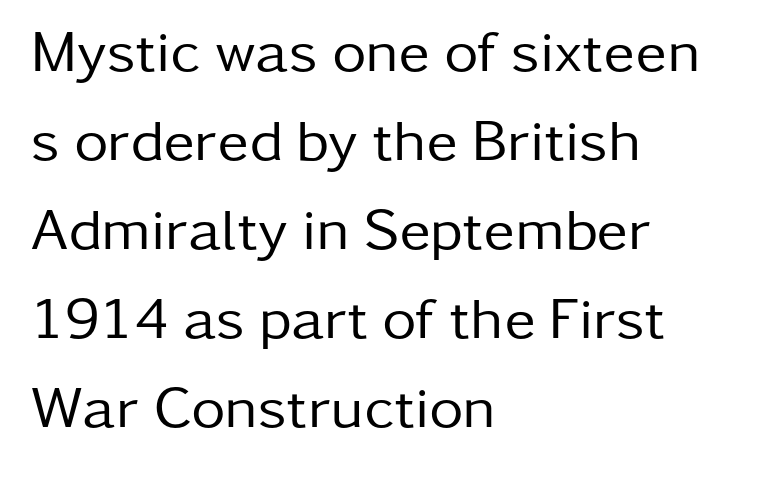
This is not heavy type; no bold has been used. The rendering uses a moderate line-height, typical for paragraphs. Glyph-to-glyph distance matches everyday printed text. Examine the stroke ends and you'll find no serifs. Do the characters align in a grid? No, the font is proportional.
